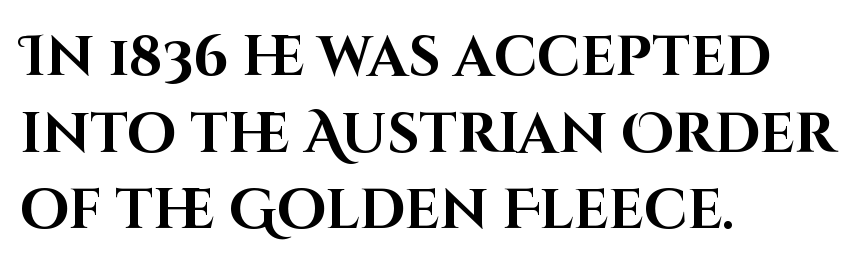
You could not count columns in this text — the font is proportionally spaced. Vertical spacing — default. Typographic density is high because the face is bold. The tracking reads as untouched default to a designer's eye. These lines were composed using upright roman letters. A clean baseline with only descenders dipping below it.
